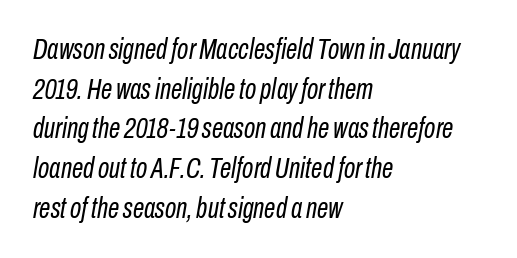
{"italic": "yes", "lean": "right", "slant_degrees": 10, "bold": "no", "weight": "regular", "width": "condensed", "stroke_contrast": "low", "x_height": "medium", "monospaced": "no", "underline": "no", "align": "left", "line_spacing": "normal", "line_spacing_ratio": 1.37, "letter_spacing": "normal", "letter_spacing_em": 0.0, "glyph_px": 29}
